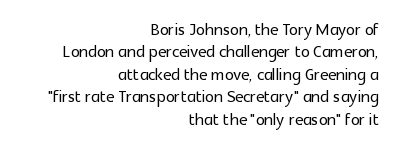
The image shows 22 px text type, upright; set right-aligned, tight line spacing (1.02x), normal letter spacing, not underlined.
